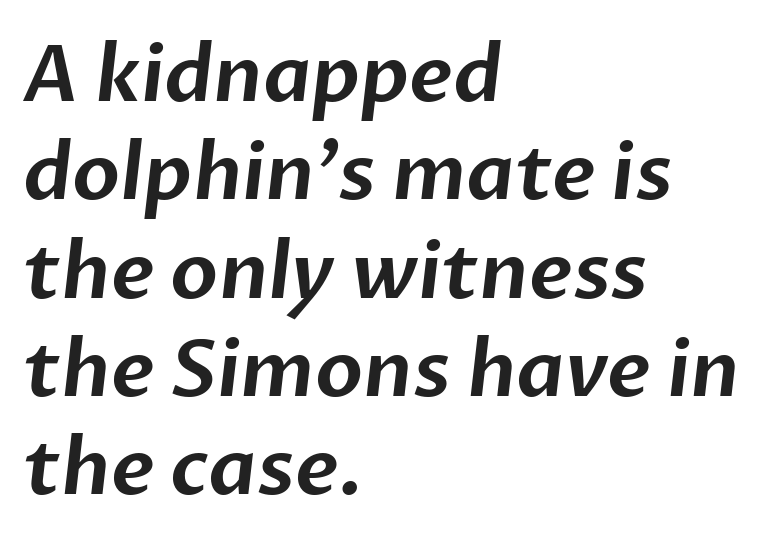
The image shows 78 px sans-serif type; set left-aligned, normal line spacing (1.26x), normal letter spacing, not underlined; low stroke contrast and a medium x-height.
